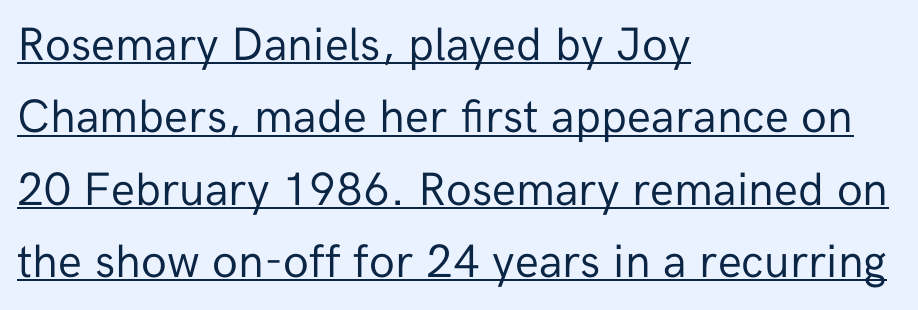
{"serif": "no", "italic": "no", "bold": "no", "weight": "regular", "width": "normal", "stroke_contrast": "low", "x_height": "medium", "monospaced": "no", "underline": "yes", "align": "left", "line_spacing": "normal", "line_spacing_ratio": 1.54, "letter_spacing": "normal", "letter_spacing_em": 0.0, "glyph_px": 47}
